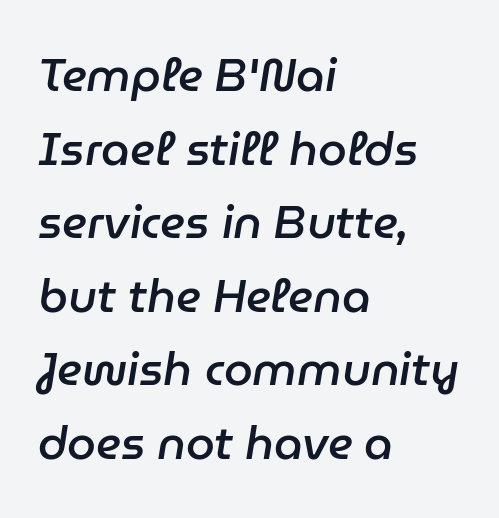
Q: Is the text bold? A: Semi-bold.
Q: Is the text italic (slanted)? A: Yes, it leans right by about 9 degrees.
Q: Is the text underlined? A: No.
Q: How is the paragraph aligned? A: Left-aligned.
Q: Is the spacing between letters normal or unusually wide? A: Normal.
Q: Is the spacing between lines tight, normal or loose? A: Normal.
Q: Width (condensed, normal, or wide)? A: Normal.
Q: Stroke contrast? A: Low.
Q: x-height? A: Medium.
Q: Monospaced? A: No.
